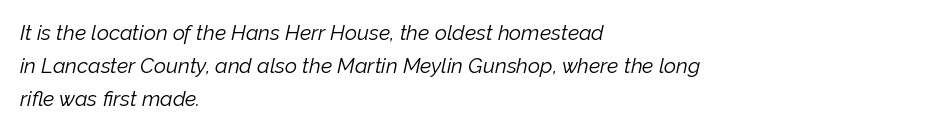
The typeface has the unassuming heft of standard copy or less. Inter-character spacing is left at the font's built-in metrics. Decoration check: the copy has no underline. Compared with a centered layout, this one pins lines to the left instead.
